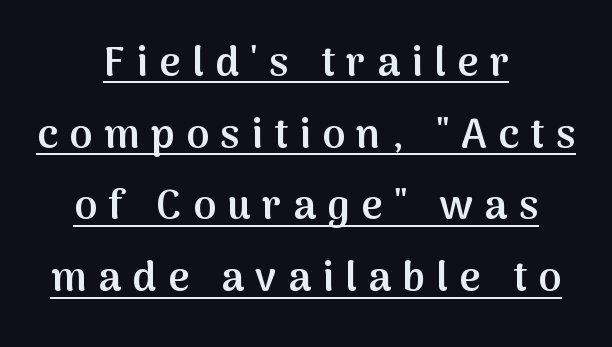
Is this a fixed-width face? No — the glyphs have proportional, varying widths. Serif or sans? Sans — the stroke terminals are bare. Inter-character spacing is expanded well beyond the font's built-in metrics. Designer's note — italics off, roman on. A rule runs beneath these lines of type.
